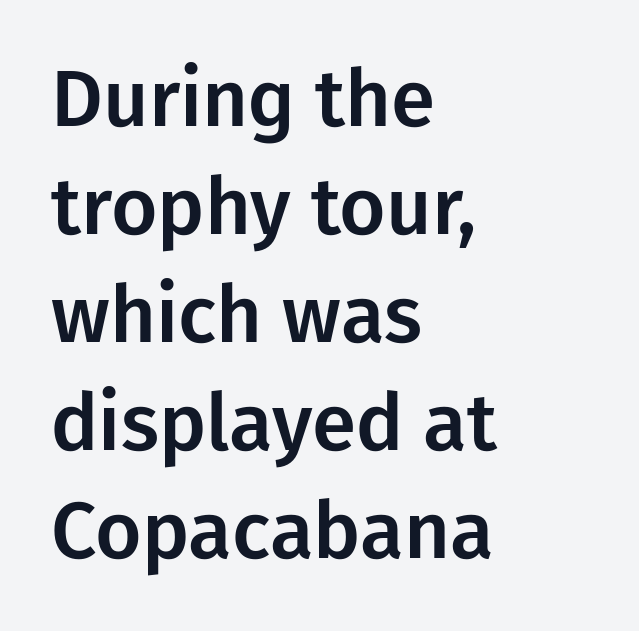
{"serif": "no", "italic": "no", "width": "normal", "stroke_contrast": "low", "x_height": "medium", "monospaced": "no", "underline": "no", "align": "left", "line_spacing": "normal", "line_spacing_ratio": 1.35, "letter_spacing": "normal", "letter_spacing_em": 0.0, "glyph_px": 80}
